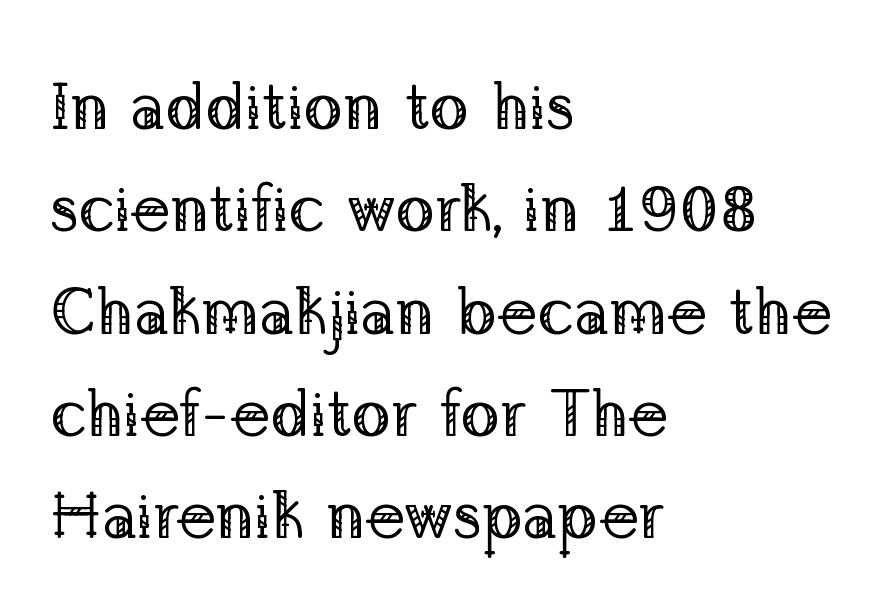
The image shows 66 px regular-weight serif type, upright; set left-aligned, normal line spacing (1.55x), normal letter spacing, not underlined; low stroke contrast and a medium x-height.
